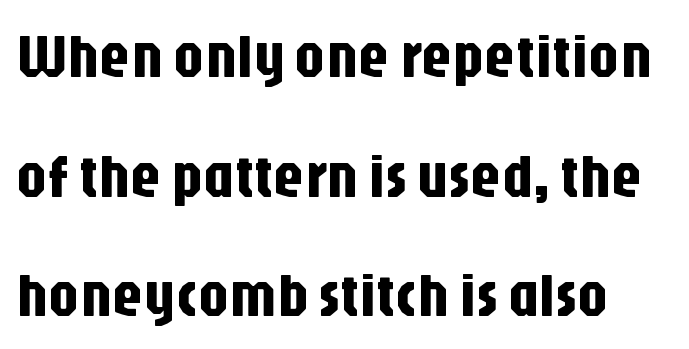
Spacing verdict: proportional, widths tailored to each character. The letters stand upright; this is a roman face. The passage shown stacks its lines with a broad gap. Regarding serifs, this sample does without them. This sample uses plain, unmodified letter spacing.
